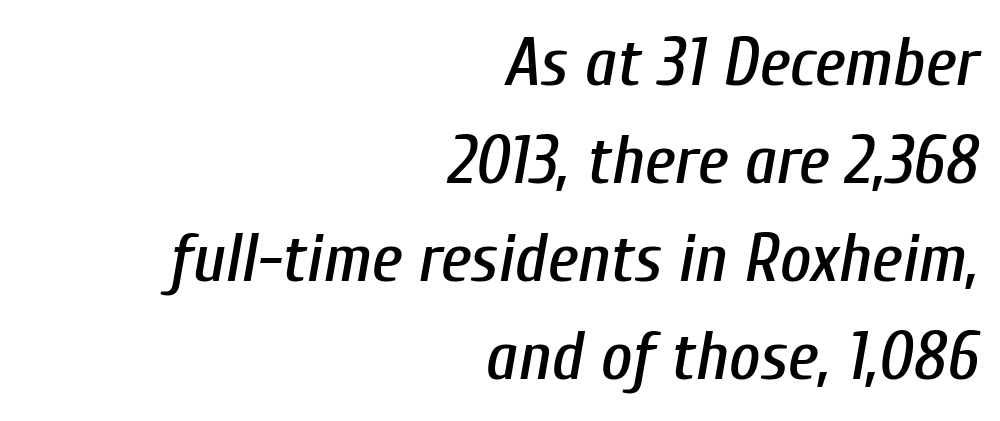
The leading is moderate, giving the passage an even texture. The area under the type is left untouched. A student would call this right alignment; a typographer would say flush right, rag left. Each letter keeps its own natural width here, so spacing adapts to shape.
